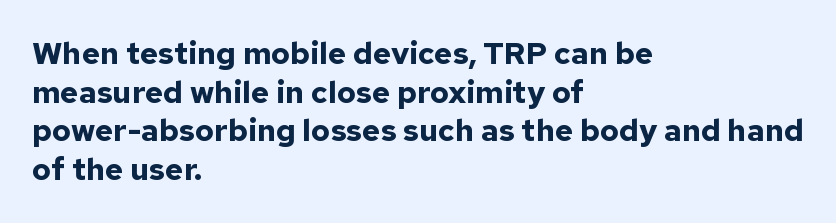
Q: Is the text bold? A: Yes.
Q: Is the text italic (slanted)? A: No, it is upright.
Q: Is the typeface a serif or a sans-serif typeface? A: Sans-serif.
Q: Is the text underlined? A: No.
Q: How is the paragraph aligned? A: Left-aligned.
Q: Is the spacing between letters normal or unusually wide? A: Normal.
Q: Is the spacing between lines tight, normal or loose? A: Normal.
Q: Width (condensed, normal, or wide)? A: Normal.
Q: Stroke contrast? A: Low.
Q: x-height? A: Medium.
Q: Monospaced? A: No.
